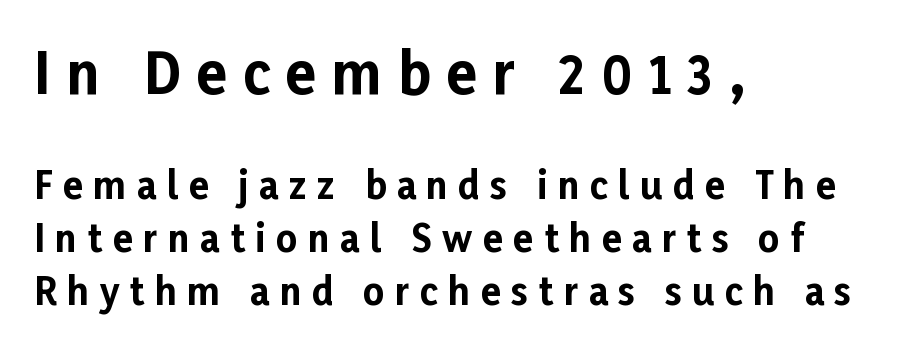
These lines carry a lot of weight — the face is fully bold. The setting favours the left margin, as ordinary paragraphs usually do. The designer left line spacing at the default. Ascenders rise straight up at ninety degrees.
